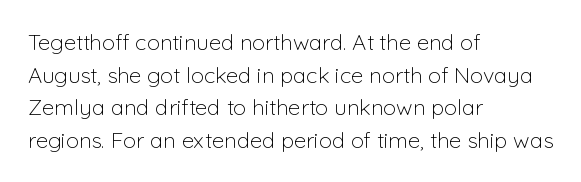
The image shows 22 px text type, upright; set left-aligned, normal line spacing (1.48x), normal letter spacing, not underlined.
